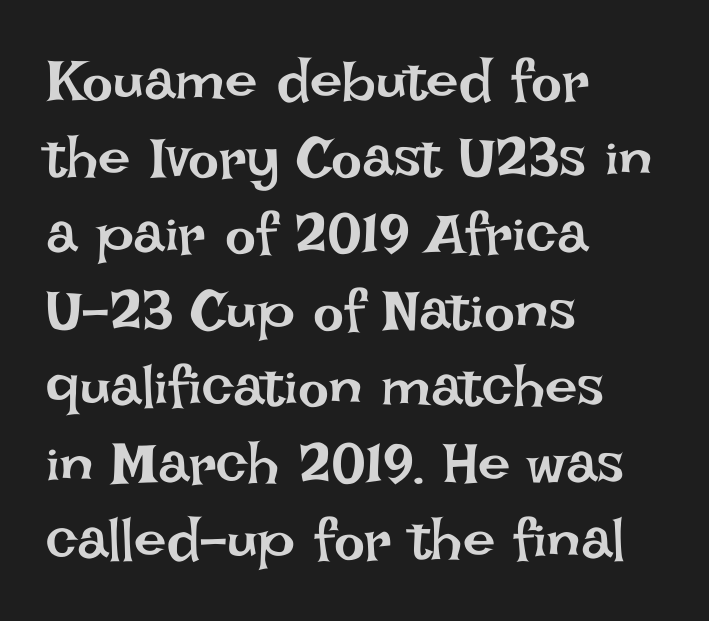
Q: Is the text bold? A: No.
Q: Is the text italic (slanted)? A: No, it is upright.
Q: Is the text underlined? A: No.
Q: How is the paragraph aligned? A: Left-aligned.
Q: Is the spacing between letters normal or unusually wide? A: Normal.
Q: Is the spacing between lines tight, normal or loose? A: Normal.
Q: Width (condensed, normal, or wide)? A: Normal.
Q: Stroke contrast? A: Low.
Q: x-height? A: Large.
Q: Monospaced? A: No.
